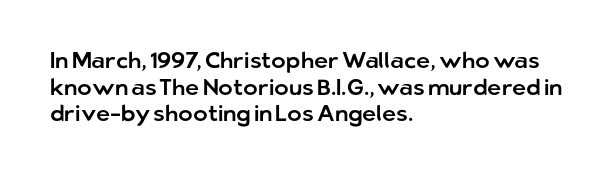
Q: Is the text italic (slanted)? A: No, it is upright.
Q: Is the text underlined? A: No.
Q: How is the paragraph aligned? A: Left-aligned.
Q: Is the spacing between letters normal or unusually wide? A: Normal.
